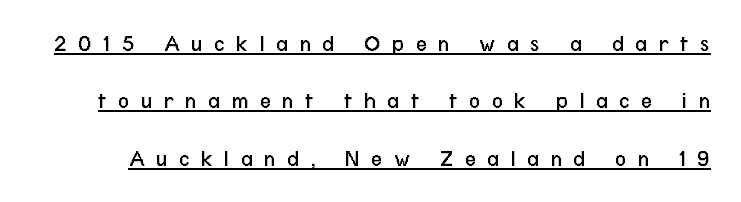
The lettering holds an erect, upright posture throughout. Interline gaps are noticeably wide in this sample. The letterforms stand isolated, each surrounded by extra space. Is the stroke heavy? The answer is a plain regular-or-lighter. Looks like someone drew a line under every word here.
